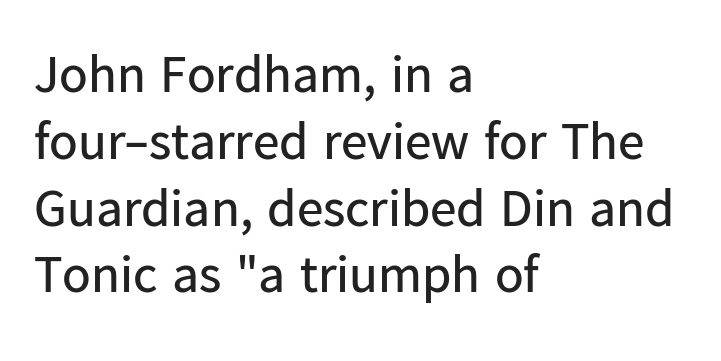
Casual observation: everything's shoved over to the left. Do the letters lean? They stand straight. The face used here is proportionally spaced, like ordinary book or web type. The type is set solid horizontally, with unmodified tracking.
